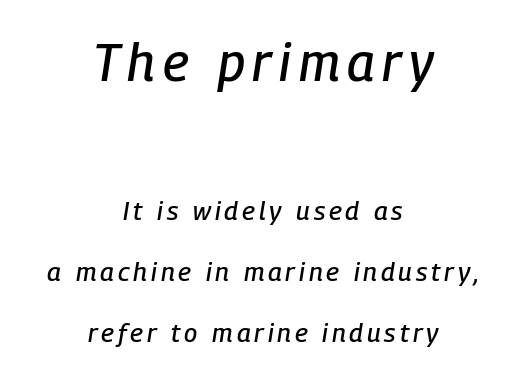
The image shows 52 px condensed type, italic (leaning right); set centered, loose line spacing (2.35x), not underlined; the first (top) block is 2.0x larger; low stroke contrast and a medium x-height.
